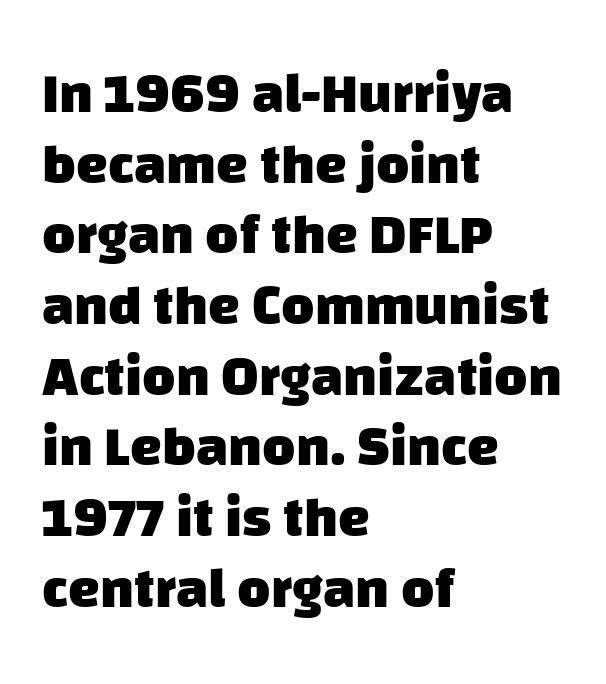
{"serif": "no", "bold": "yes", "weight": "heavy", "width": "normal", "stroke_contrast": "low", "x_height": "large", "monospaced": "no", "underline": "no", "align": "left", "line_spacing_ratio": 1.24, "letter_spacing": "normal", "letter_spacing_em": 0.0, "glyph_px": 57}
